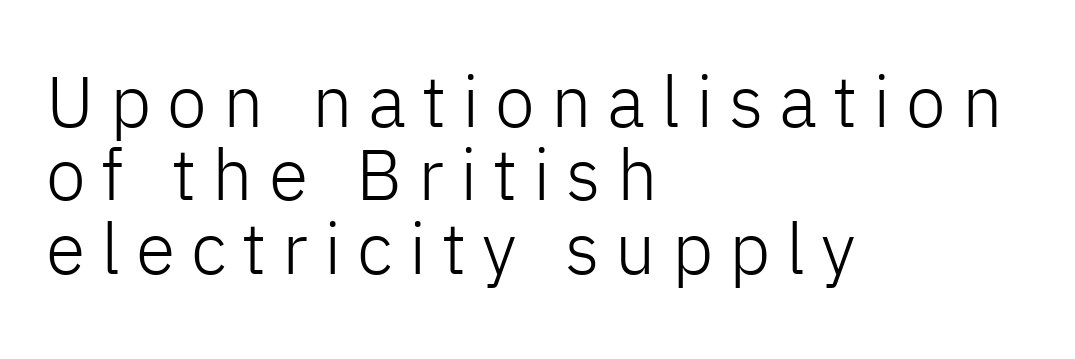
{"serif": "no", "italic": "no", "bold": "no", "weight": "light", "width": "normal", "stroke_contrast": "low", "x_height": "medium", "monospaced": "no", "underline": "no", "align": "left", "line_spacing": "tight", "line_spacing_ratio": 1.02, "letter_spacing": "wide", "letter_spacing_em": 0.22, "glyph_px": 72}
